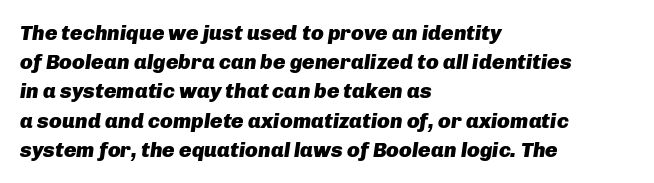
The image shows 21 px bold type, italic (leaning right); set left-aligned, normal line spacing (1.39x), normal letter spacing, not underlined.
